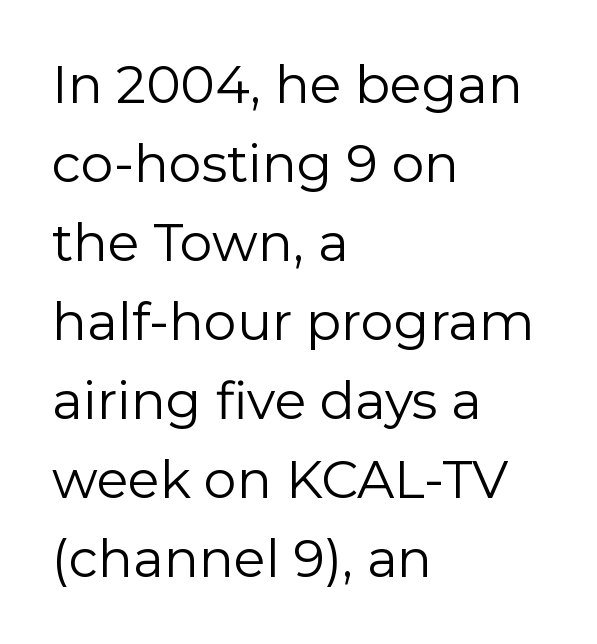
The image shows 52 px regular-weight sans-serif type, upright; set left-aligned, normal line spacing (1.52x), normal letter spacing, not underlined; low stroke contrast and a medium x-height.
